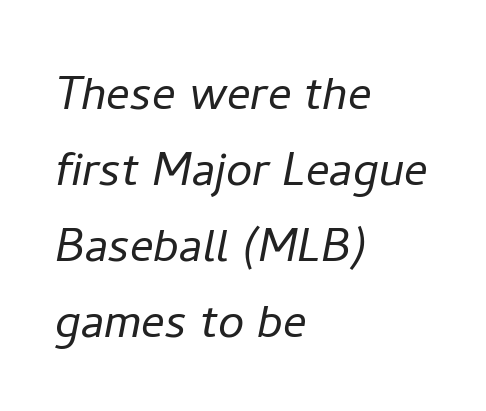
{"italic": "yes", "lean": "right", "slant_degrees": 11, "bold": "no", "weight": "light", "width": "normal", "stroke_contrast": "low", "x_height": "medium", "monospaced": "no", "underline": "no", "align": "left", "line_spacing": "normal", "line_spacing_ratio": 1.29, "letter_spacing": "normal", "letter_spacing_em": 0.0, "glyph_px": 59}
